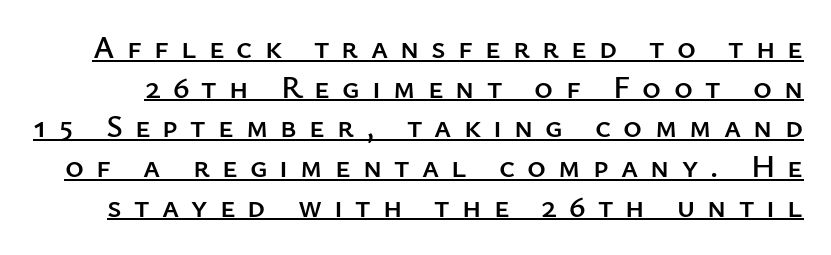
{"serif": "no", "italic": "no", "width": "normal", "stroke_contrast": "low", "x_height": "medium", "monospaced": "no", "underline": "yes", "line_spacing_ratio": 1.24, "letter_spacing": "wide", "letter_spacing_em": 0.38, "glyph_px": 32}
